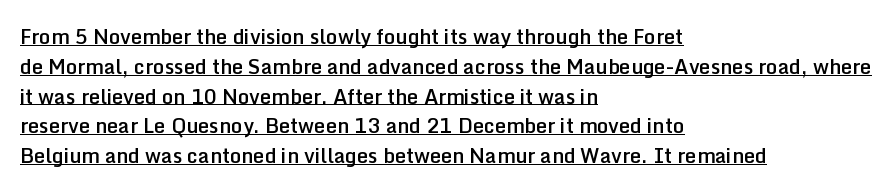
Short note: letters normally spaced. Characters remain perfectly vertical along every line. This sample carries an underscore along the baseline area. One-word summary of the alignment: left. A normal amount of white space separates one row of letters from the next.
